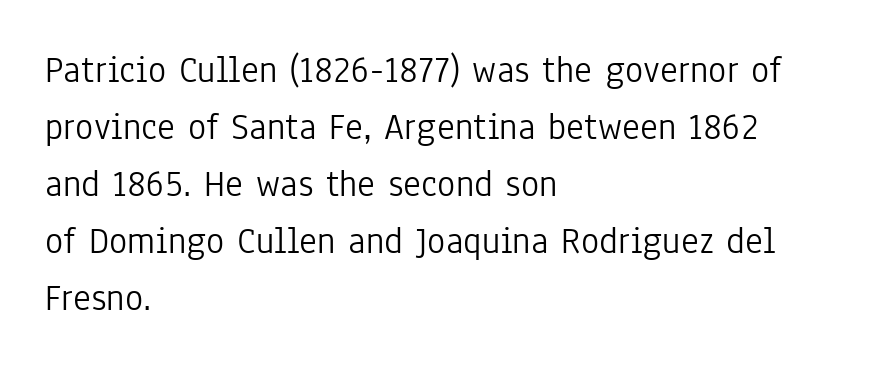
Is the type heavy? It reads as light-to-regular instead. The space between consecutive lines is moderate. Here the designer chose a conventional face with non-uniform glyph widths. Which margin do the lines hug? The left one — the right edge is uneven. Notice how the stems are strictly vertical — no italics here. Unmarked baselines from the first word to the last.
